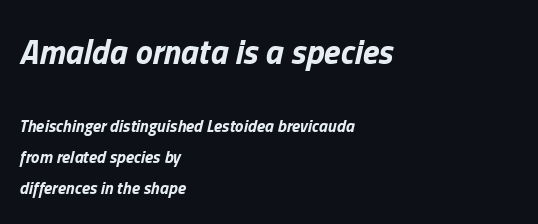
The image shows 34 px bold type, italic (leaning right); set left-aligned, line spacing 1.84x, normal letter spacing, not underlined; the first (top) block is 2.0x larger; low stroke contrast and a medium x-height.
